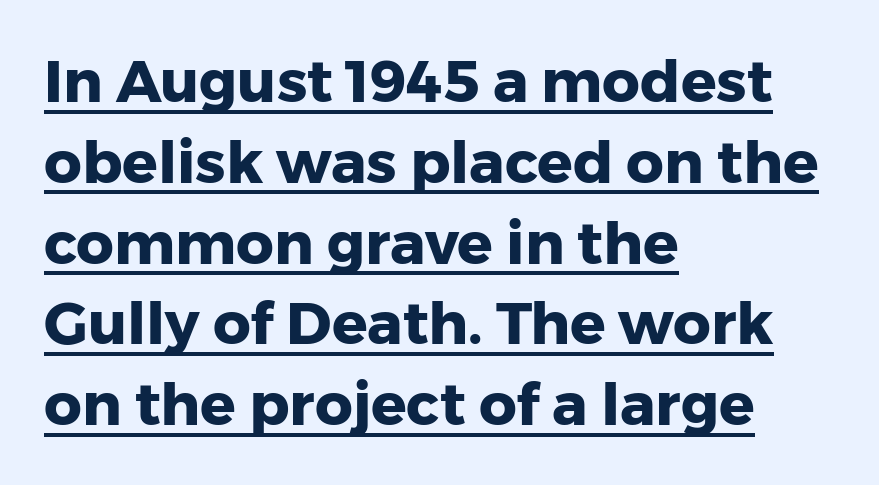
{"serif": "no", "italic": "no", "bold": "yes", "weight": "heavy", "width": "normal", "stroke_contrast": "low", "x_height": "medium", "monospaced": "no", "underline": "yes", "align": "left", "line_spacing": "normal", "line_spacing_ratio": 1.37, "letter_spacing": "normal", "letter_spacing_em": 0.0, "glyph_px": 59}
